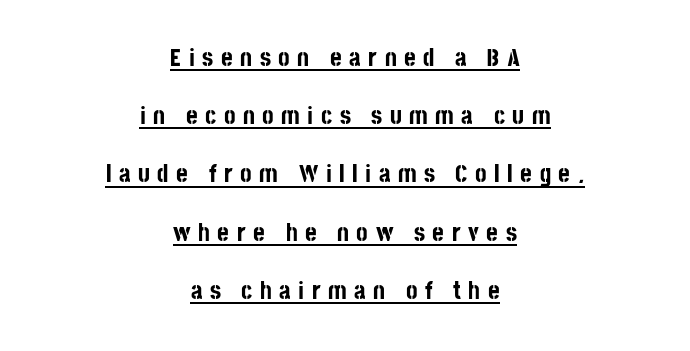
The image shows 25 px bold type, upright; set centered, loose line spacing (2.33x), unusually wide letter spacing (+0.3 em), underlined.
